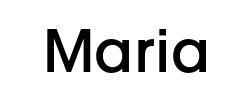
Nobody touched the tracking dial on this one. Firm but not heavy-handed strokes: this text is semibold. The glyphs in this specimen are sans serif. The lettering stays uniformly vertical, giving the passage a roman look. Letters rest on an invisible, unmarked baseline. Varying glyph widths throughout — classic text-font behaviour.
